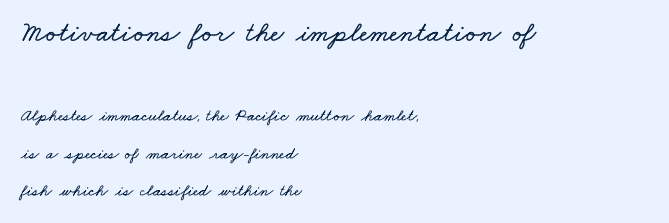
The passage shown stacks its lines with a broad gap. The tracking reads as untouched default to a designer's eye. The typesetter chose a ragged-right arrangement here. Think of a printed novel: that variable character pitch is what you see here. The foot of each line stays bare and open.
